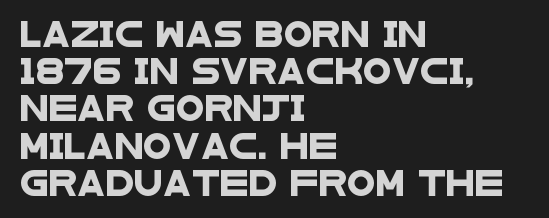
Honestly, the row spacing looks completely unremarkable. Anything drawn beneath the words? Only blank space. The compositor pushed each line to the left boundary. Words appear dense and cohesive because spacing is normal.
